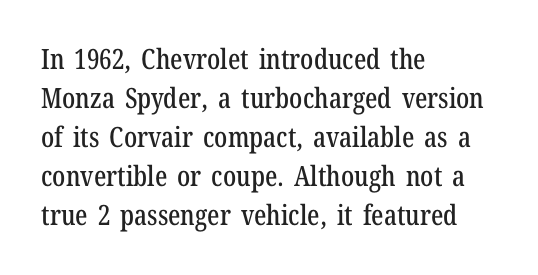
The image shows 28 px condensed serif type, upright; set left-aligned, normal line spacing (1.39x), normal letter spacing, not underlined; low stroke contrast and a medium x-height.
